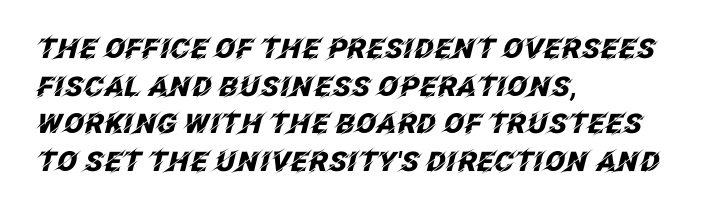
The image shows 27 px bold type, italic (leaning right); set left-aligned, normal line spacing (1.39x), normal letter spacing, not underlined.
